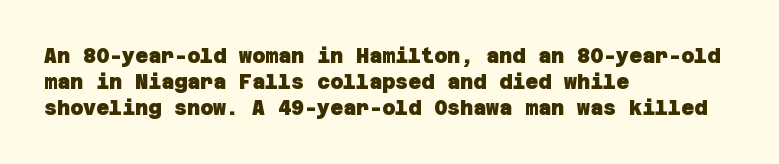
Q: Is the text bold? A: Yes.
Q: Is the text underlined? A: No.
Q: How is the paragraph aligned? A: Left-aligned.
Q: Is the spacing between letters normal or unusually wide? A: Normal.
Q: Is the spacing between lines tight, normal or loose? A: Normal.
